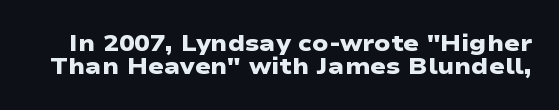
The image shows 23 px bold type; set tight line spacing (0.98x), normal letter spacing, not underlined.
